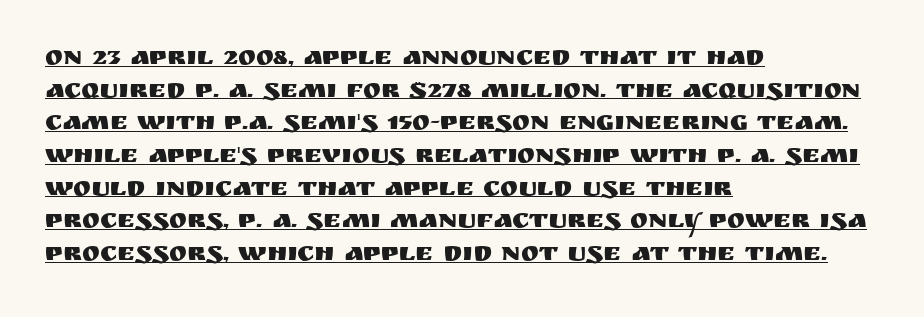
A rule runs beneath these lines of type. Rendered with straight, roman letterforms. Between one letter and the next there's only the usual sliver of space. One-word summary of the alignment: left.
